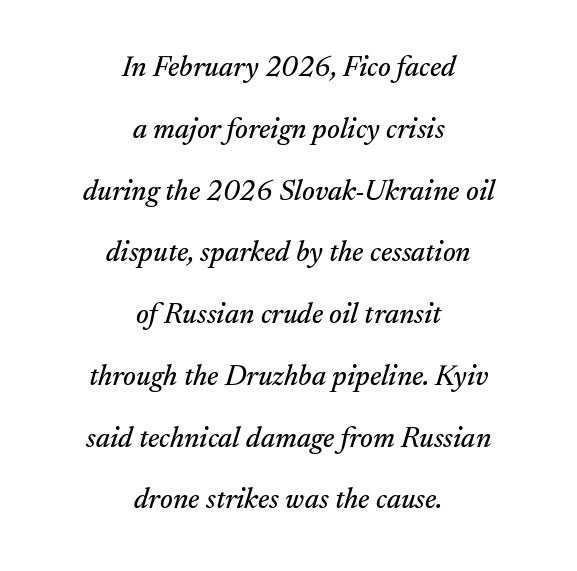
The image shows 29 px serif type, italic (leaning right); set centered, loose line spacing (2.13x), normal letter spacing, not underlined; medium stroke contrast and a small x-height.
